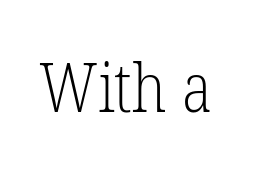
Typographically, this falls in the serif category. The strokes carry an ordinary text weight at most. Students, note that the glyphs here touch the page at normal intervals. The string is rendered with underlining switched off. Posture: upright roman. Character widths vary here, with narrow letters taking less room than wide ones.
